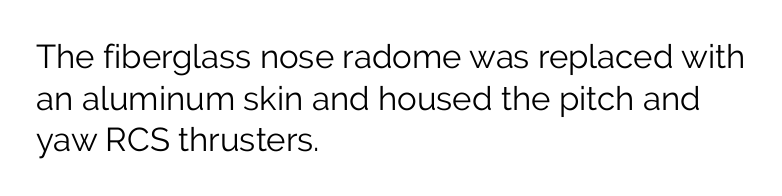
Q: Is the text bold? A: No.
Q: Is the text italic (slanted)? A: No, it is upright.
Q: Is the typeface a serif or a sans-serif typeface? A: Sans-serif.
Q: Is the text underlined? A: No.
Q: How is the paragraph aligned? A: Left-aligned.
Q: Is the spacing between letters normal or unusually wide? A: Normal.
Q: Is the spacing between lines tight, normal or loose? A: Normal.
Q: Width (condensed, normal, or wide)? A: Normal.
Q: Stroke contrast? A: Low.
Q: x-height? A: Medium.
Q: Monospaced? A: No.
